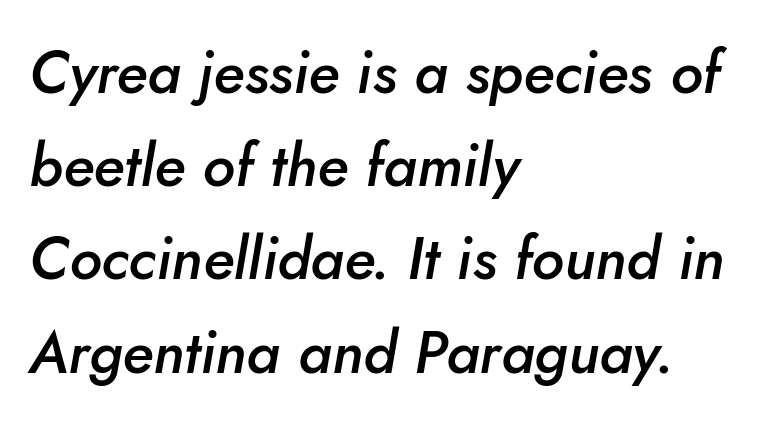
The tracking reads as untouched default to a designer's eye. Heft: intermediate — a semibold. Whoever set this chose a conventional vertical rhythm. The face used here is proportionally spaced, like ordinary book or web type. Rendered with sloped, italic letterforms.
